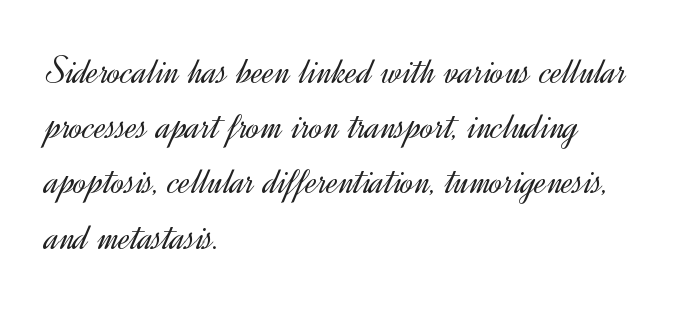
{"serif": "no", "bold": "no", "weight": "light", "width": "normal", "x_height": "small", "monospaced": "no", "underline": "no", "align": "left", "line_spacing": "normal", "line_spacing_ratio": 1.38, "letter_spacing": "normal", "letter_spacing_em": 0.0, "glyph_px": 40}
